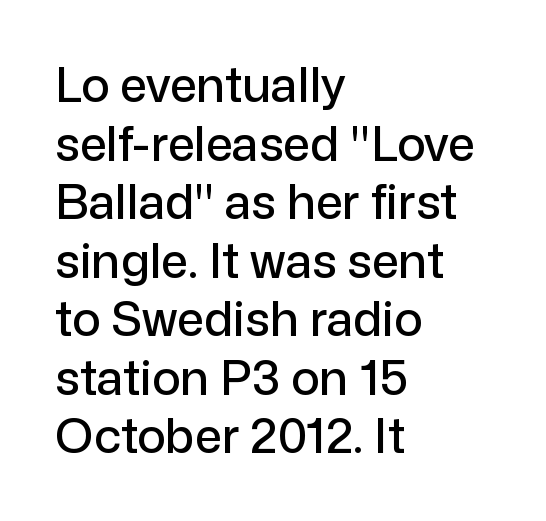
Tall strokes in this sample are plumb rather than angled. Here the designer chose a conventional face with non-uniform glyph widths. This rendering employs a face without finishing strokes, i.e., a sans-serif. Descenders hang freely into open space. Does the copy run flush right? No — it runs flush left. No extra tracking has been applied to these lines.
